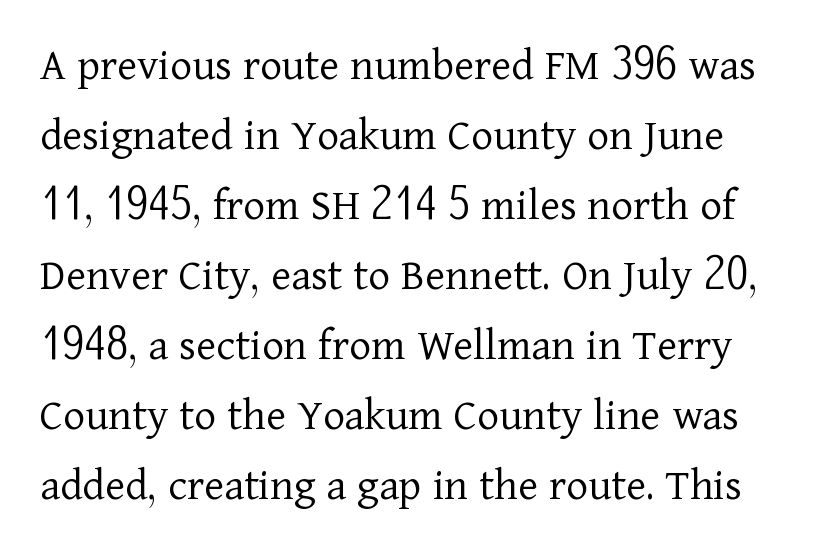
{"serif": "yes", "italic": "no", "bold": "no", "weight": "light", "width": "normal", "stroke_contrast": "low", "x_height": "medium", "monospaced": "no", "underline": "no", "line_spacing": "normal", "line_spacing_ratio": 1.49, "letter_spacing": "normal", "letter_spacing_em": 0.0, "glyph_px": 47}
